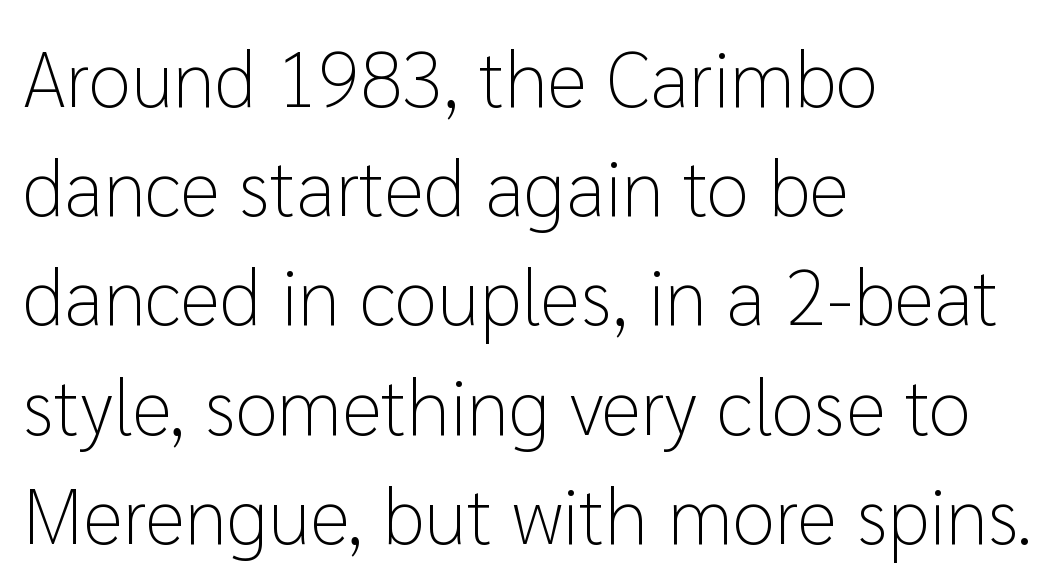
On a weight scale, this lands at 450 or below. No extra tracking has been applied to these lines. Unlike italic type, these characters show no tilt at all. Teacher's note: observe the even left margin — that is flush-left alignment.
